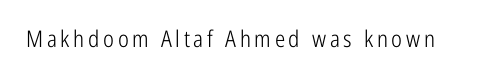
Honestly, there is no underline to notice here at all. This is roman type, the default non-slanted kind. Weight: not bold — regular or lighter.
